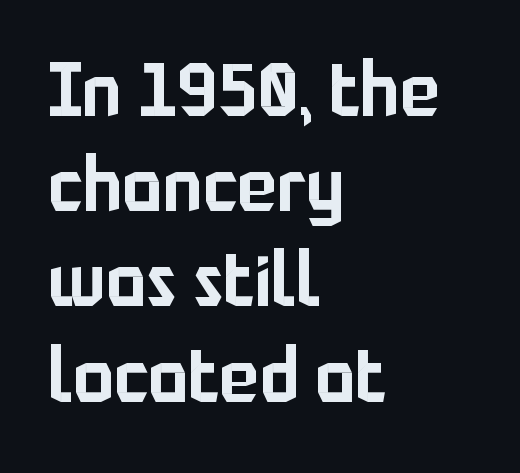
{"serif": "no", "italic": "no", "width": "normal", "stroke_contrast": "low", "x_height": "medium", "monospaced": "no", "underline": "no", "align": "left", "line_spacing": "normal", "line_spacing_ratio": 1.27, "letter_spacing": "normal", "letter_spacing_em": 0.0, "glyph_px": 75}
